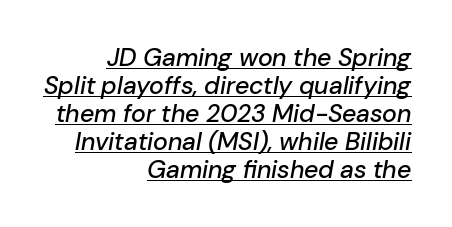
{"italic": "yes", "lean": "right", "slant_degrees": 10, "underline": "yes", "align": "right", "line_spacing": "tight", "line_spacing_ratio": 1.12, "letter_spacing": "normal", "letter_spacing_em": 0.0, "glyph_px": 25}
